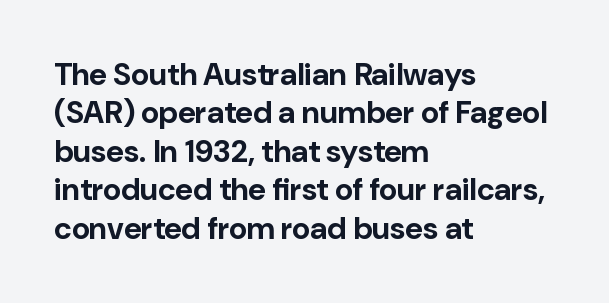
Inter-character spacing is left at the font's built-in metrics. This sample has the flowing, uneven cadence of proportional lettering. The specimen omits any rule beneath the text block's lines. This rendering employs a face without finishing strokes, i.e., a sans-serif.
